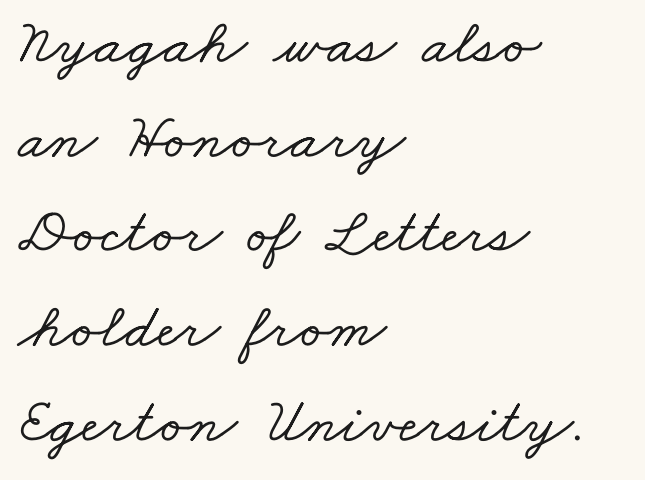
The image shows 64 px wide serif type; set left-aligned, normal line spacing (1.48x), normal letter spacing, not underlined; low stroke contrast and a small x-height.
